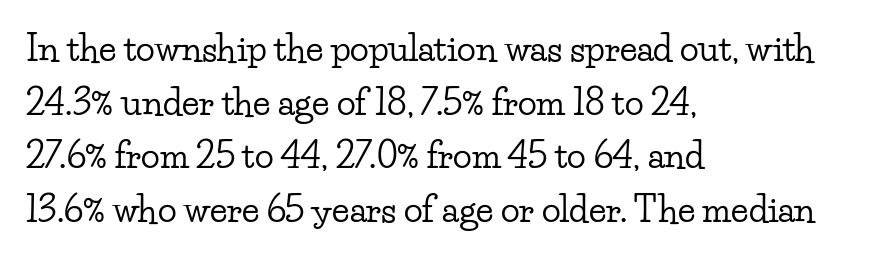
Nothing unusual about the tracking: characters are spaced as the font intends. Yep, those are serifs on the letters. Ascenders rise straight up at ninety degrees. Character widths vary here, with narrow letters taking less room than wide ones. Layout note: lines flush left.
